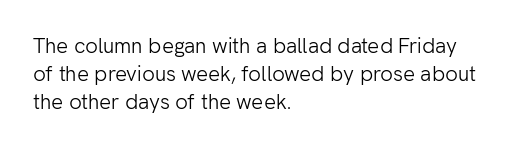
The image shows 21 px text type, upright; set left-aligned, normal line spacing (1.34x), normal letter spacing, not underlined.
